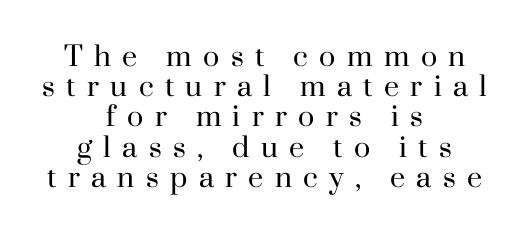
The letterforms sit at book weight or below. Teacher's note: observe the equal gaps on both sides — that is centered alignment. A bare baseline throughout the passage. Nope, not italic — everything's standing straight. The lines are packed closely together with very little leading.
